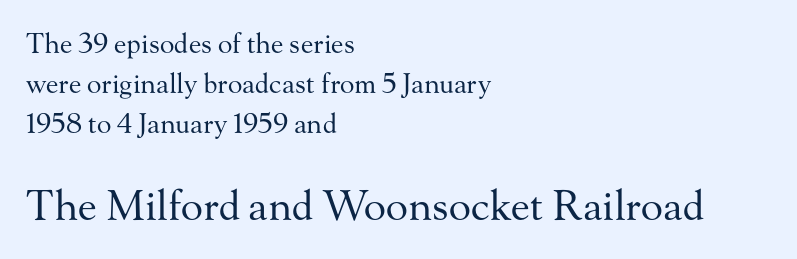
{"serif": "yes", "italic": "no", "bold": "no", "weight": "regular", "width": "normal", "stroke_contrast": "medium", "x_height": "small", "monospaced": "no", "underline": "no", "align": "left", "line_spacing": "normal", "line_spacing_ratio": 1.49, "letter_spacing": "normal", "letter_spacing_em": 0.0, "larger_block": "second", "size_ratio": 1.52, "glyph_px": 41}
